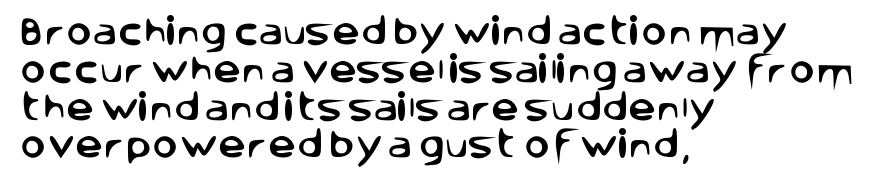
{"serif": "no", "italic": "no", "width": "normal", "stroke_contrast": "low", "x_height": "large", "monospaced": "no", "underline": "no", "align": "left", "line_spacing_ratio": 1.22, "letter_spacing": "normal", "letter_spacing_em": 0.0, "glyph_px": 31}
